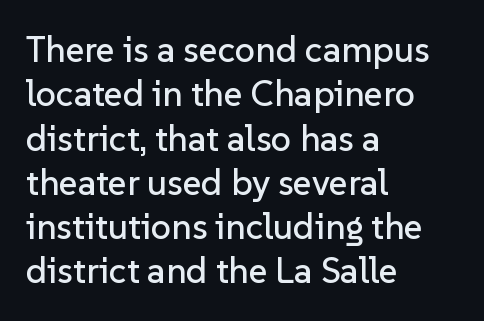
{"serif": "no", "italic": "no", "width": "normal", "stroke_contrast": "low", "x_height": "medium", "monospaced": "no", "underline": "no", "align": "left", "line_spacing_ratio": 1.23, "letter_spacing": "normal", "letter_spacing_em": 0.0, "glyph_px": 36}
